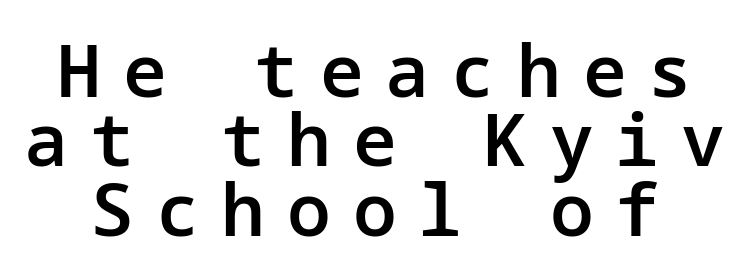
Quick note: underline off. Look at the tracking — it's clearly loosened, letters drifting apart. This is the regular roman posture of the typeface. Weight check: semibold — heavier than regular, not quite bold. Nothing sits at the stroke ends, so this counts as sans-serif. The lines are packed closely together with very little leading.
